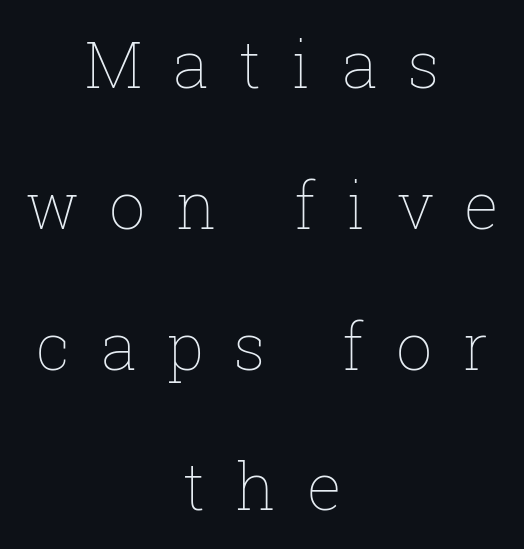
{"italic": "no", "bold": "no", "weight": "thin", "width": "normal", "stroke_contrast": "low", "x_height": "medium", "monospaced": "no", "underline": "no", "align": "center", "line_spacing": "loose", "line_spacing_ratio": 2.2, "letter_spacing": "wide", "letter_spacing_em": 0.48, "glyph_px": 64}
